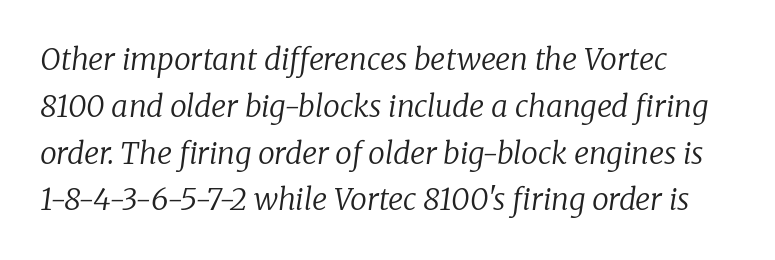
The whole block is typeset with a tilt. Words float on clear page, feet unadorned. Vertical spacing — default. The tracking reads as untouched default to a designer's eye. The face used here is proportionally spaced, like ordinary book or web type.
